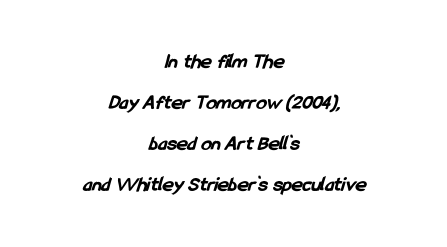
Q: Is the text bold? A: Yes.
Q: Is the text underlined? A: No.
Q: How is the paragraph aligned? A: Centered.
Q: Is the spacing between letters normal or unusually wide? A: Normal.
Q: Is the spacing between lines tight, normal or loose? A: Loose.
